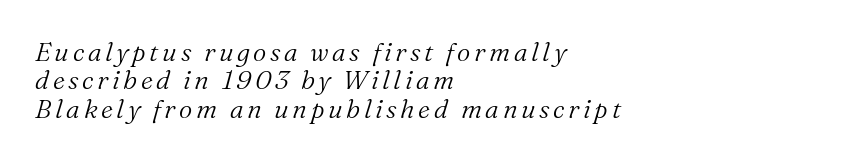
{"italic": "yes", "lean": "right", "slant_degrees": 16, "bold": "no", "underline": "no", "align": "left", "line_spacing": "tight", "line_spacing_ratio": 1.09, "glyph_px": 26}
